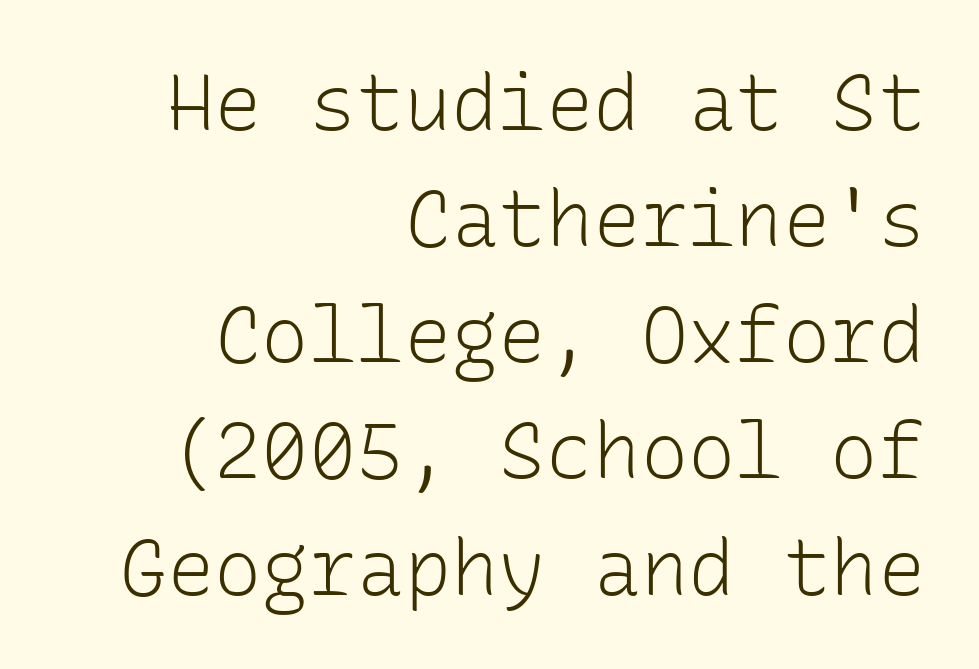
Q: Is the text bold? A: No.
Q: Is the text italic (slanted)? A: No, it is upright.
Q: Is the typeface a serif or a sans-serif typeface? A: Sans-serif.
Q: Is the text underlined? A: No.
Q: How is the paragraph aligned? A: Right-aligned.
Q: Is the spacing between letters normal or unusually wide? A: Normal.
Q: Is the spacing between lines tight, normal or loose? A: Normal.
Q: Width (condensed, normal, or wide)? A: Normal.
Q: Stroke contrast? A: Low.
Q: x-height? A: Medium.
Q: Monospaced? A: Yes.
